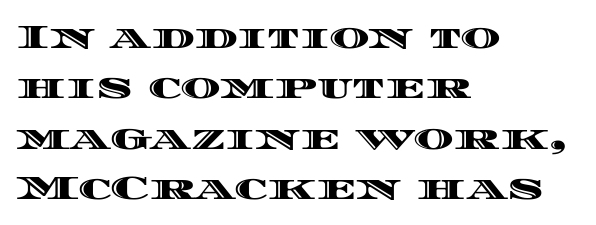
The image shows 34 px wide type, upright; set left-aligned, normal line spacing (1.48x), normal letter spacing, not underlined; a large x-height.
